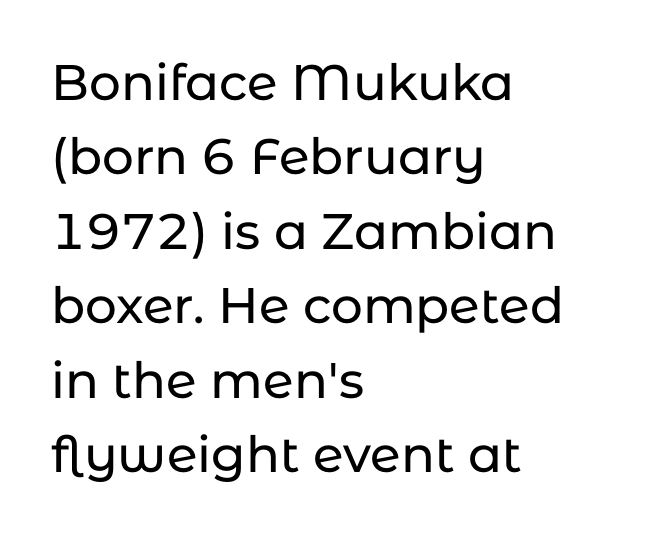
{"serif": "no", "italic": "no", "width": "normal", "stroke_contrast": "low", "x_height": "medium", "monospaced": "no", "underline": "no", "align": "left", "line_spacing": "normal", "line_spacing_ratio": 1.49, "letter_spacing": "normal", "letter_spacing_em": 0.0, "glyph_px": 50}
